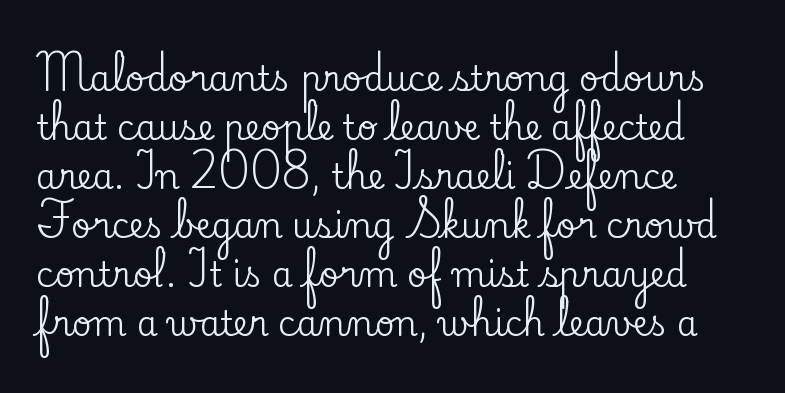
The image shows 34 px serif type, upright; set left-aligned, normal line spacing (1.44x), normal letter spacing, not underlined; low stroke contrast and a small x-height.
